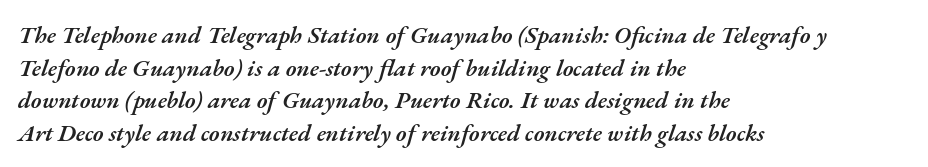
Q: Is the text bold? A: Semi-bold.
Q: Is the text italic (slanted)? A: Yes, it leans right by about 17 degrees.
Q: Is the text underlined? A: No.
Q: How is the paragraph aligned? A: Left-aligned.
Q: Is the spacing between letters normal or unusually wide? A: Normal.
Q: Is the spacing between lines tight, normal or loose? A: Normal.
